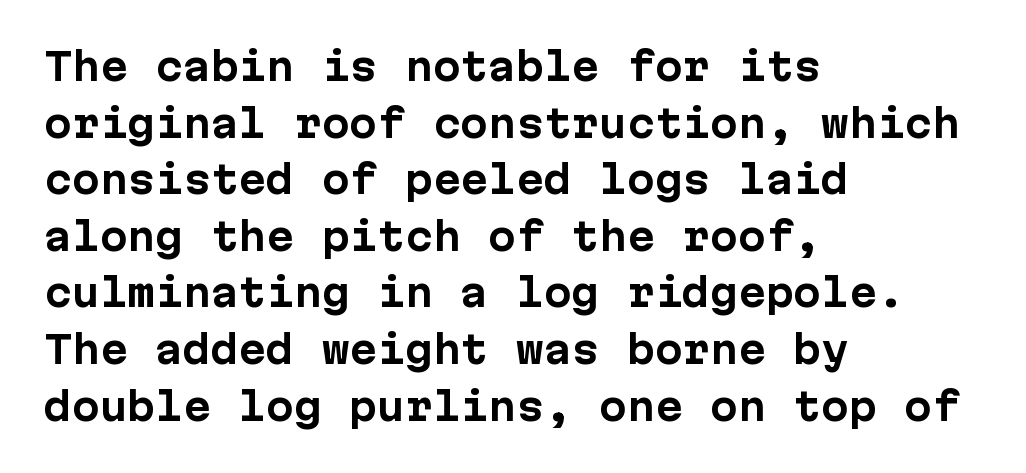
{"serif": "no", "italic": "no", "bold": "yes", "weight": "bold", "width": "normal", "stroke_contrast": "low", "x_height": "medium", "monospaced": "yes", "underline": "no", "align": "left", "line_spacing": "normal", "line_spacing_ratio": 1.53, "letter_spacing": "normal", "letter_spacing_em": 0.0, "glyph_px": 37}
